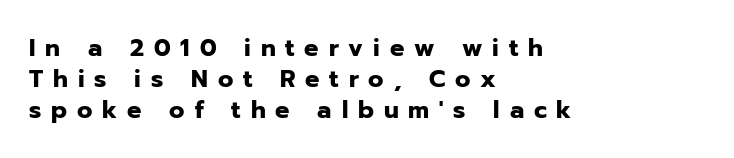
Letter spacing: wide. The passage shown stacks its lines at a standard gap. The baseline area is clear. Its strokes are broad and dark, the hallmark of bold type. Posture: upright roman.
